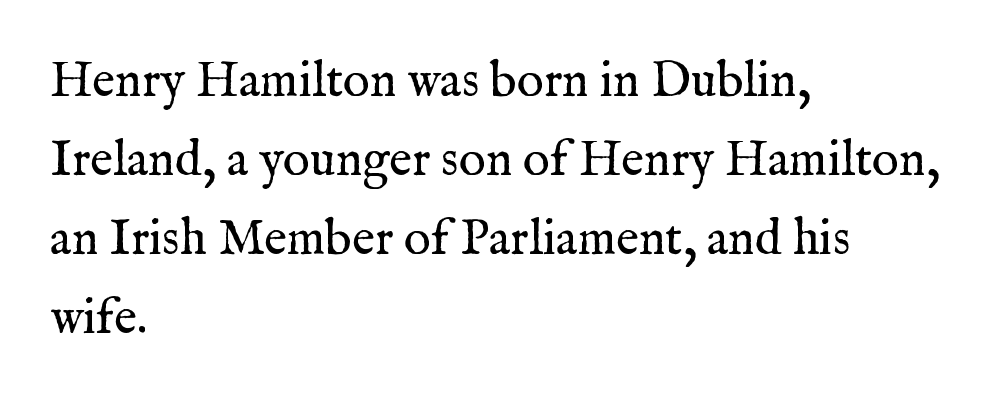
Q: Is the text bold? A: No.
Q: Is the text italic (slanted)? A: No, it is upright.
Q: Is the typeface a serif or a sans-serif typeface? A: Serif.
Q: Is the text underlined? A: No.
Q: How is the paragraph aligned? A: Left-aligned.
Q: Is the spacing between letters normal or unusually wide? A: Normal.
Q: Is the spacing between lines tight, normal or loose? A: Normal.
Q: Width (condensed, normal, or wide)? A: Normal.
Q: Stroke contrast? A: Medium.
Q: x-height? A: Medium.
Q: Monospaced? A: No.
